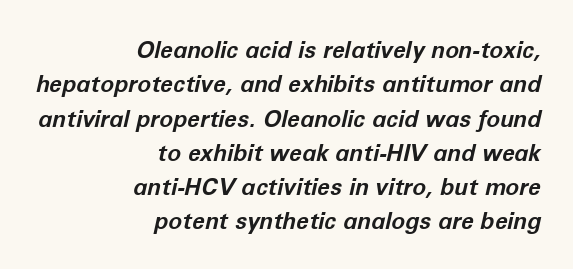
{"italic": "yes", "lean": "right", "slant_degrees": 12, "bold": "yes", "underline": "no", "align": "right", "line_spacing": "normal", "line_spacing_ratio": 1.49, "letter_spacing": "normal", "letter_spacing_em": 0.0, "glyph_px": 23}
